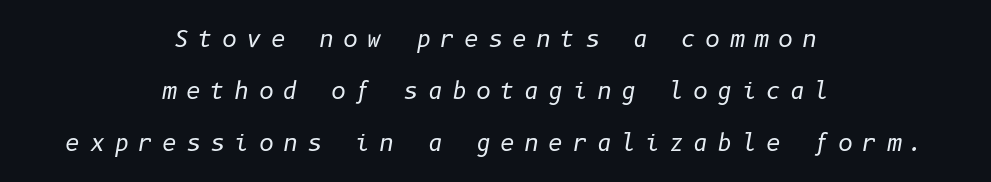
{"italic": "yes", "lean": "right", "slant_degrees": 10, "bold": "no", "underline": "no", "align": "center", "line_spacing": "loose", "line_spacing_ratio": 2.27, "letter_spacing": "wide", "letter_spacing_em": 0.4, "glyph_px": 23}
